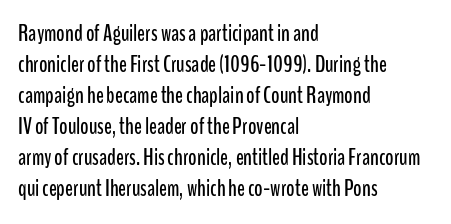
The image shows 23 px text type, upright; set left-aligned, normal line spacing (1.35x), normal letter spacing, not underlined.
